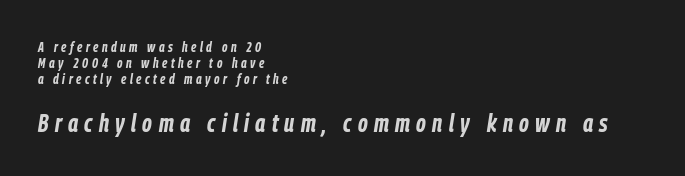
A typesetter would call this heavily tracked-out type. The composition opens small and finishes big. The paragraph shown leans on its left margin. Heft: maximum for text — a bold.
